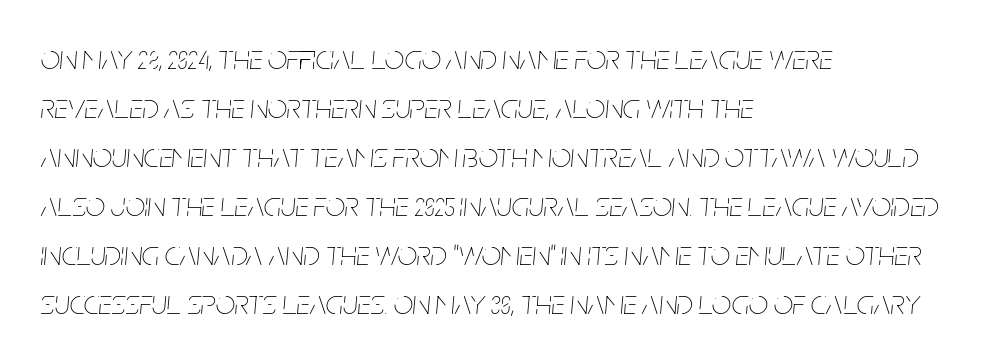
{"italic": "yes", "lean": "right", "slant_degrees": 5, "bold": "no", "weight": "thin", "width": "condensed", "stroke_contrast": "low", "x_height": "large", "monospaced": "no", "underline": "no", "align": "left", "line_spacing": "normal", "line_spacing_ratio": 1.44, "letter_spacing": "normal", "letter_spacing_em": 0.0, "glyph_px": 34}
